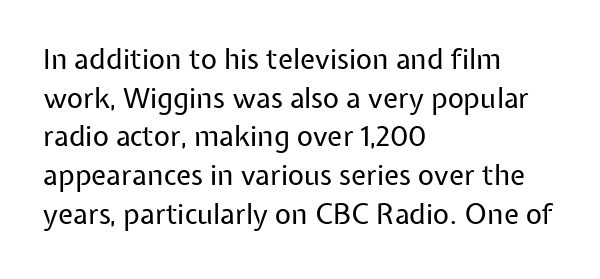
These lines are set flush left with a ragged right edge. Varying glyph widths throughout — classic text-font behaviour. Is this a sans? Yes — the strokes have no serifs. Bare-footed words on every line. Rows of type keep a routine distance in the vertical direction.
